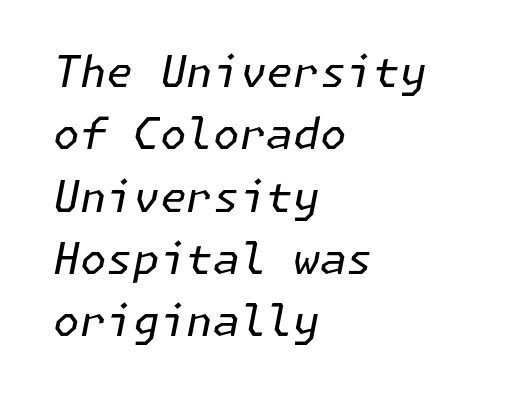
{"italic": "yes", "lean": "right", "slant_degrees": 11, "bold": "no", "weight": "regular", "width": "normal", "stroke_contrast": "low", "x_height": "medium", "underline": "no", "align": "left", "line_spacing": "normal", "line_spacing_ratio": 1.45, "letter_spacing": "normal", "letter_spacing_em": 0.0, "glyph_px": 43}
